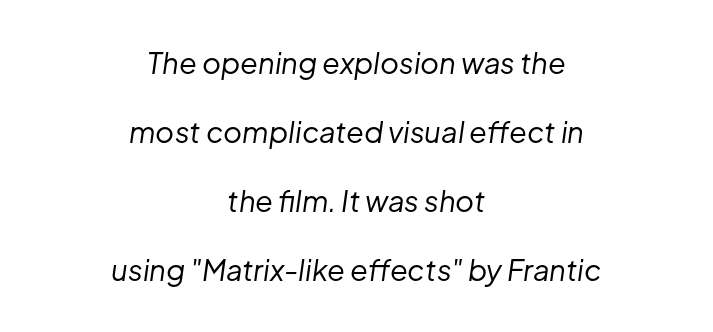
Q: Is the text bold? A: No.
Q: Is the text italic (slanted)? A: Yes, it leans right by about 8 degrees.
Q: Is the text underlined? A: No.
Q: How is the paragraph aligned? A: Centered.
Q: Is the spacing between letters normal or unusually wide? A: Normal.
Q: Is the spacing between lines tight, normal or loose? A: Loose.
Q: Width (condensed, normal, or wide)? A: Normal.
Q: Stroke contrast? A: Low.
Q: x-height? A: Medium.
Q: Monospaced? A: No.
